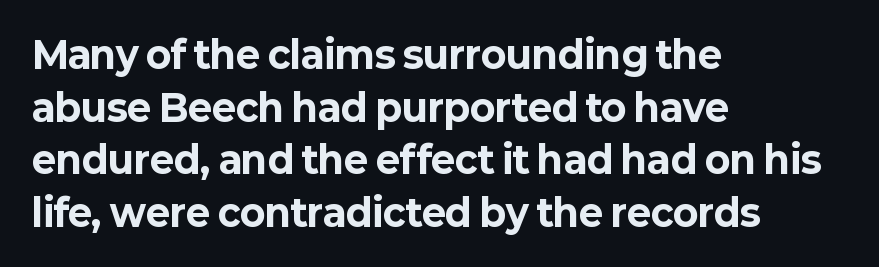
The image shows 37 px bold sans-serif type, upright; set left-aligned, normal line spacing (1.42x), normal letter spacing, not underlined; low stroke contrast and a medium x-height.
